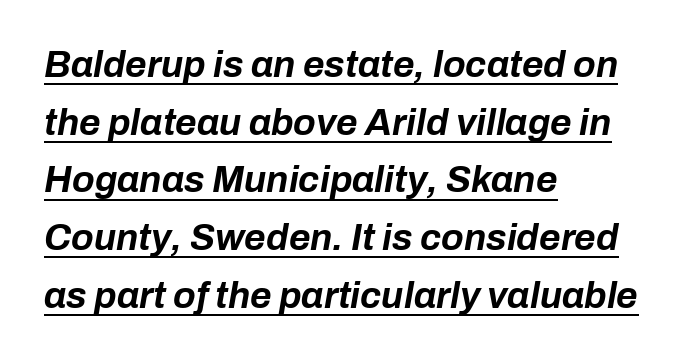
Q: Is the text bold? A: Yes.
Q: Is the text italic (slanted)? A: Yes, it leans right by about 10 degrees.
Q: Is the text underlined? A: Yes.
Q: How is the paragraph aligned? A: Left-aligned.
Q: Is the spacing between letters normal or unusually wide? A: Normal.
Q: Is the spacing between lines tight, normal or loose? A: Normal.
Q: Width (condensed, normal, or wide)? A: Normal.
Q: Stroke contrast? A: Low.
Q: x-height? A: Medium.
Q: Monospaced? A: No.
